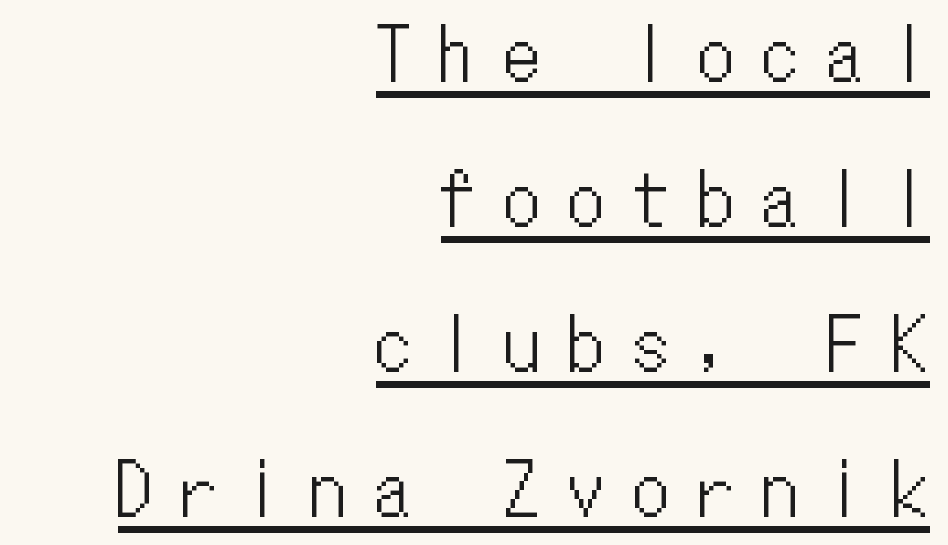
{"italic": "no", "width": "condensed", "stroke_contrast": "low", "x_height": "medium", "monospaced": "yes", "underline": "yes", "align": "right", "line_spacing": "loose", "line_spacing_ratio": 2.04, "letter_spacing": "wide", "letter_spacing_em": 0.41, "glyph_px": 71}
